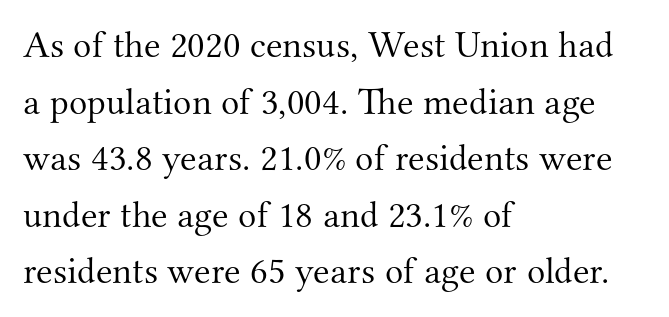
The image shows 38 px light serif type, upright; set left-aligned, normal line spacing (1.49x), normal letter spacing, not underlined; medium stroke contrast and a small x-height.
